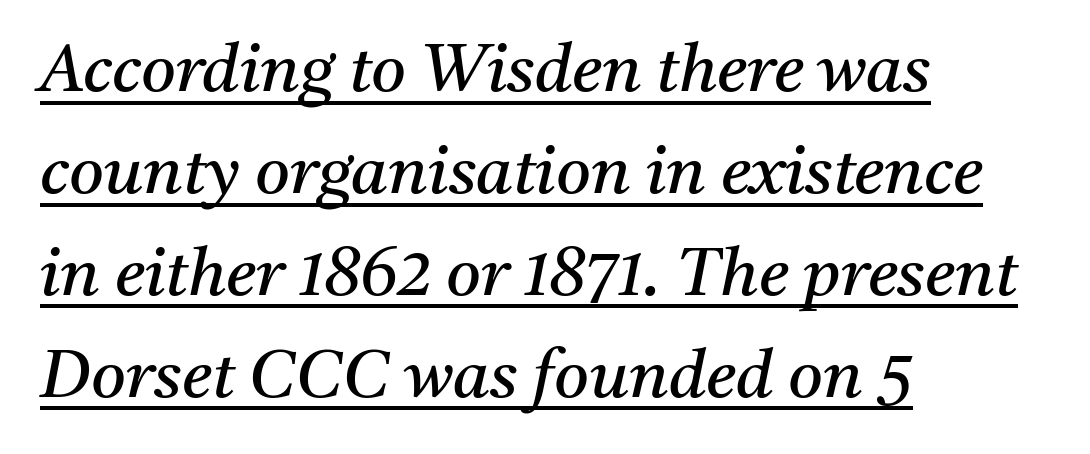
{"serif": "yes", "italic": "yes", "lean": "right", "slant_degrees": 11, "bold": "no", "weight": "regular", "width": "normal", "stroke_contrast": "medium", "x_height": "medium", "monospaced": "no", "underline": "yes", "align": "left", "line_spacing": "normal", "line_spacing_ratio": 1.52, "letter_spacing": "normal", "letter_spacing_em": 0.0, "glyph_px": 67}
